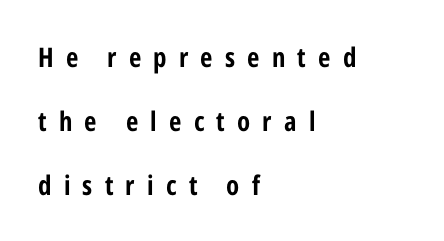
The image shows 27 px bold type, upright; set left-aligned, loose line spacing (2.37x), unusually wide letter spacing (+0.45 em), not underlined.
